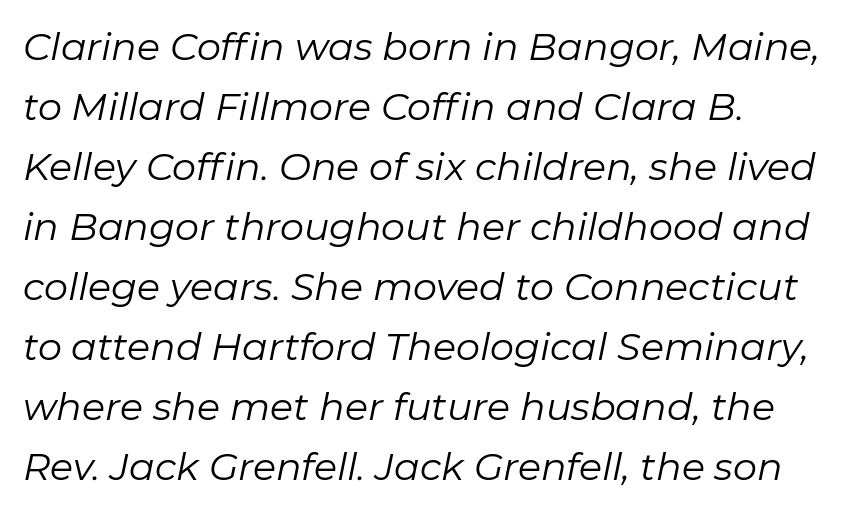
Spacing verdict: proportional, widths tailored to each character. On a weight scale, this lands at 450 or below. The axis of the letterforms is tilted away from vertical. Tracking value appears to be zero — textbook default spacing. Quick note: interline space is typical. The area under the type is left untouched.
